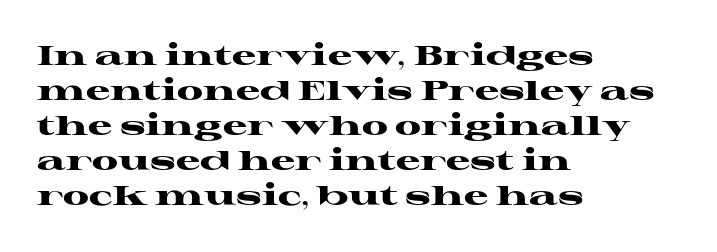
Q: Is the text bold? A: Yes.
Q: Is the text italic (slanted)? A: No, it is upright.
Q: Is the text underlined? A: No.
Q: How is the paragraph aligned? A: Left-aligned.
Q: Is the spacing between letters normal or unusually wide? A: Normal.
Q: Is the spacing between lines tight, normal or loose? A: Normal.
